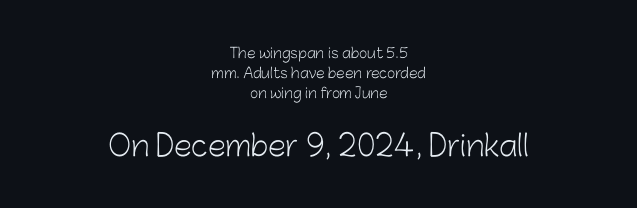
{"serif": "no", "italic": "no", "bold": "no", "weight": "light", "width": "normal", "stroke_contrast": "low", "x_height": "medium", "monospaced": "no", "underline": "no", "align": "center", "line_spacing": "normal", "line_spacing_ratio": 1.42, "letter_spacing": "normal", "letter_spacing_em": 0.0, "larger_block": "second", "size_ratio": 2.07, "glyph_px": 29}
